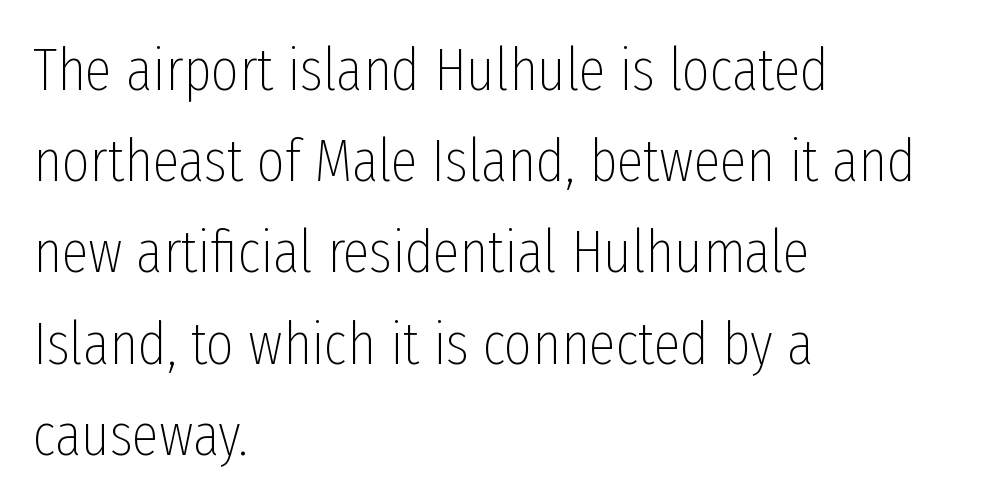
Tracking value appears to be zero — textbook default spacing. Is the type heavy? It reads as light-to-regular instead. Alignment: flush left. A sans-serif font was chosen for this passage. Character widths vary here, with narrow letters taking less room than wide ones.
